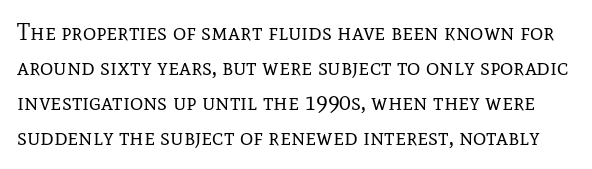
Q: Is the text bold? A: No.
Q: Is the text italic (slanted)? A: No, it is upright.
Q: Is the text underlined? A: No.
Q: Is the spacing between letters normal or unusually wide? A: Normal.
Q: Is the spacing between lines tight, normal or loose? A: Normal.
